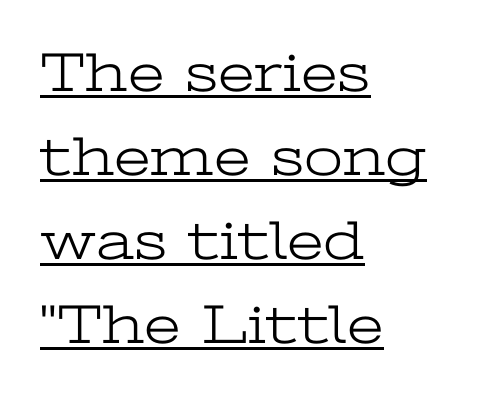
Q: Is the text bold? A: No.
Q: Is the text italic (slanted)? A: No, it is upright.
Q: Is the typeface a serif or a sans-serif typeface? A: Serif.
Q: Is the text underlined? A: Yes.
Q: How is the paragraph aligned? A: Left-aligned.
Q: Is the spacing between letters normal or unusually wide? A: Normal.
Q: Is the spacing between lines tight, normal or loose? A: Normal.
Q: Width (condensed, normal, or wide)? A: Wide.
Q: Stroke contrast? A: Low.
Q: x-height? A: Medium.
Q: Monospaced? A: No.
